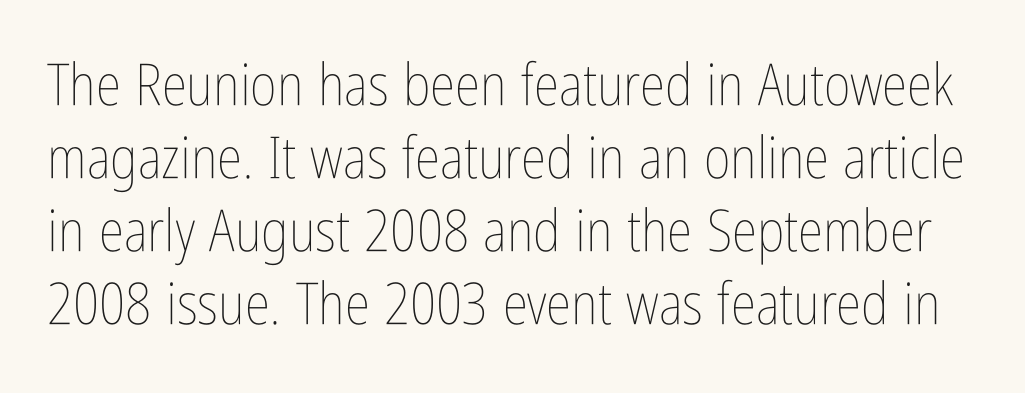
The image shows 58 px thin, condensed type, upright; set normal line spacing (1.26x), normal letter spacing, not underlined; low stroke contrast and a medium x-height.
